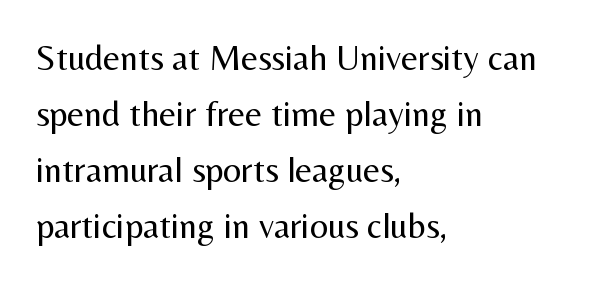
The image shows 36 px regular-weight sans-serif type, upright; set left-aligned, normal line spacing (1.56x), normal letter spacing, not underlined; medium stroke contrast and a medium x-height.
